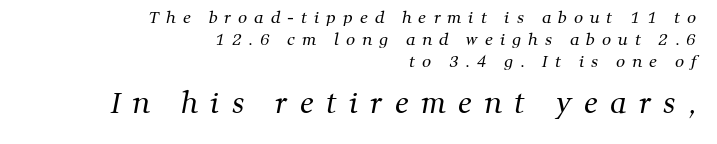
Q: Is the text bold? A: No.
Q: Is the typeface a serif or a sans-serif typeface? A: Serif.
Q: Is the text underlined? A: No.
Q: How is the paragraph aligned? A: Right-aligned.
Q: Is the spacing between letters normal or unusually wide? A: Unusually wide.
Q: Is the spacing between lines tight, normal or loose? A: Normal.
Q: Which block of text is set in a larger size, the first (top) or the second (bottom)? A: The second (bottom) one.
Q: Width (condensed, normal, or wide)? A: Normal.
Q: Stroke contrast? A: Medium.
Q: x-height? A: Medium.
Q: Monospaced? A: No.
